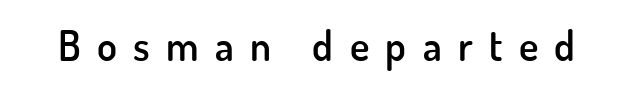
The image shows 41 px semibold sans-serif type, upright; set unusually wide letter spacing (+0.4 em), not underlined; low stroke contrast and a small x-height.
